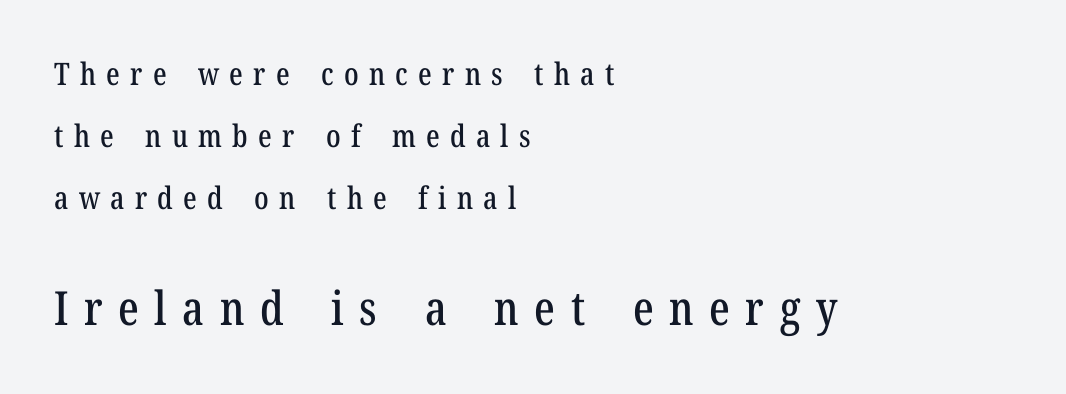
Do the characters align in a grid? No, the font is proportional. No italicization has been applied; the sample stays upright. Note: smaller setting up top, larger setting below. Airy leading. Descenders are the only things crossing below the line.
